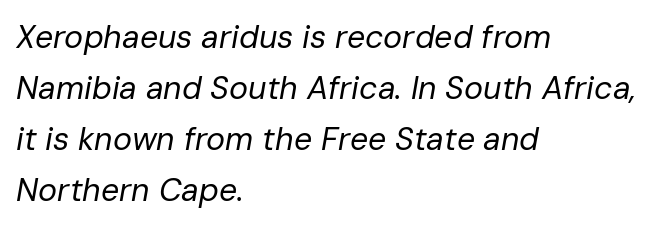
A normal amount of white space separates one row of letters from the next. Quick note: underline off. Spacing verdict: proportional, widths tailored to each character. Does the lettering tilt? It does — this is italic. Every row of glyphs begins at an identical x-position on the left. Stems and bowls with no extra thickness — not bold.
